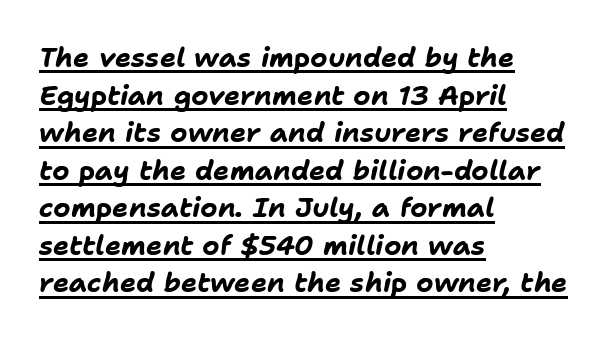
The image shows 27 px bold type, italic (leaning right); set left-aligned, normal line spacing (1.39x), normal letter spacing, underlined.
